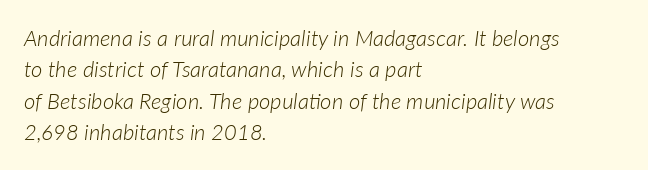
Default kerning and tracking; the words read as compact shapes. Decoration check: the copy has no underline. Interline gaps are of average width in this sample. The rag falls on the right side of this text block. Weight: not bold — regular or lighter.
